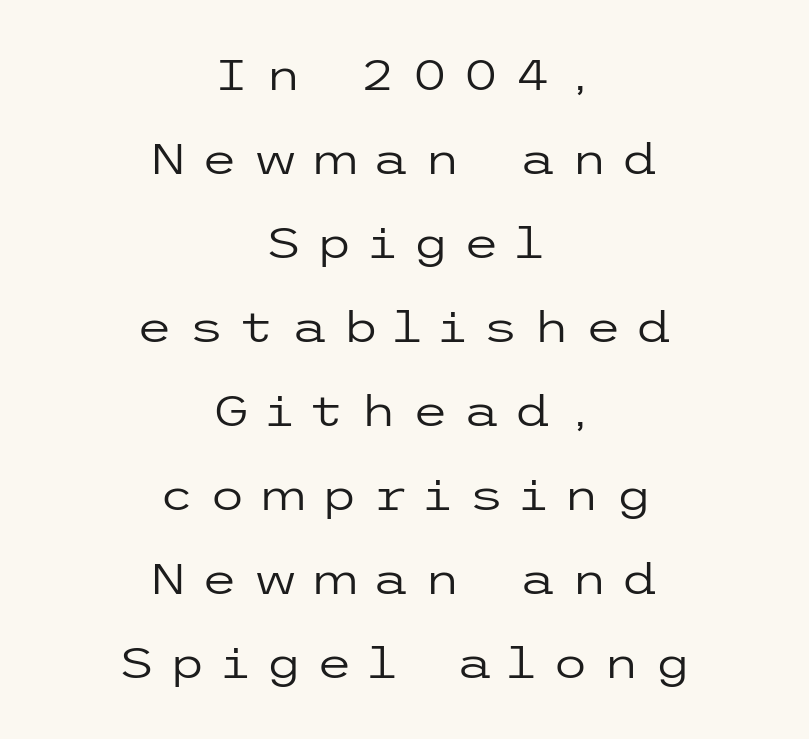
{"serif": "no", "italic": "no", "bold": "no", "weight": "regular", "width": "wide", "stroke_contrast": "low", "x_height": "medium", "underline": "no", "align": "center", "line_spacing": "loose", "line_spacing_ratio": 2.0, "letter_spacing": "wide", "letter_spacing_em": 0.35, "glyph_px": 42}
